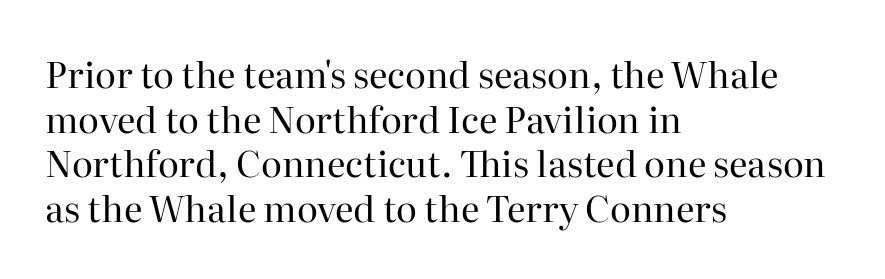
Q: Is the text bold? A: No.
Q: Is the text italic (slanted)? A: No, it is upright.
Q: Is the typeface a serif or a sans-serif typeface? A: Serif.
Q: Is the text underlined? A: No.
Q: How is the paragraph aligned? A: Left-aligned.
Q: Is the spacing between letters normal or unusually wide? A: Normal.
Q: Width (condensed, normal, or wide)? A: Normal.
Q: Stroke contrast? A: High.
Q: x-height? A: Medium.
Q: Monospaced? A: No.
